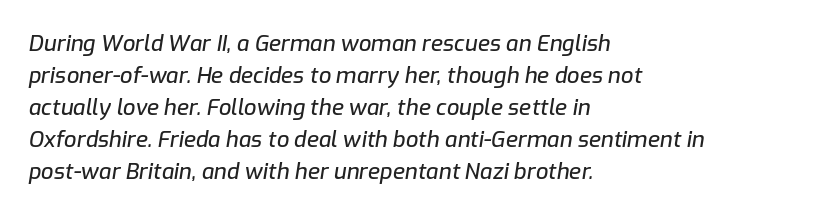
The image shows 22 px text type, italic (leaning right); set left-aligned, normal line spacing (1.46x), normal letter spacing, not underlined.
